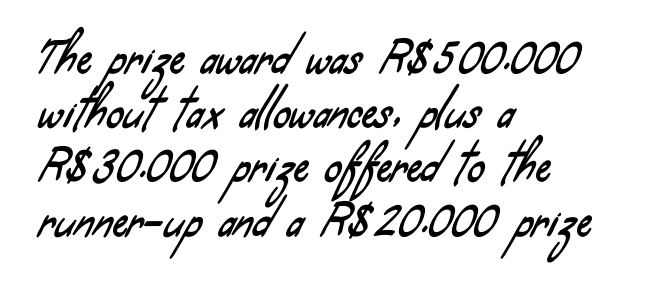
{"serif": "no", "width": "condensed", "stroke_contrast": "low", "x_height": "small", "monospaced": "no", "underline": "no", "align": "left", "line_spacing": "normal", "line_spacing_ratio": 1.29, "letter_spacing": "normal", "letter_spacing_em": 0.0, "glyph_px": 42}
